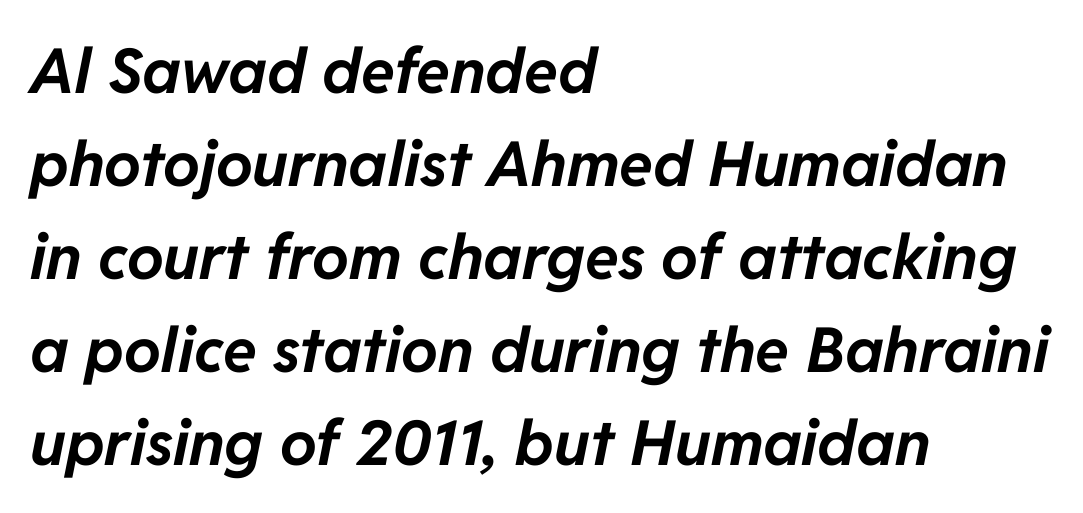
{"italic": "yes", "lean": "right", "slant_degrees": 11, "bold": "yes", "weight": "bold", "width": "normal", "stroke_contrast": "low", "x_height": "medium", "monospaced": "no", "underline": "no", "align": "left", "line_spacing": "normal", "line_spacing_ratio": 1.5, "letter_spacing": "normal", "letter_spacing_em": 0.0, "glyph_px": 62}
